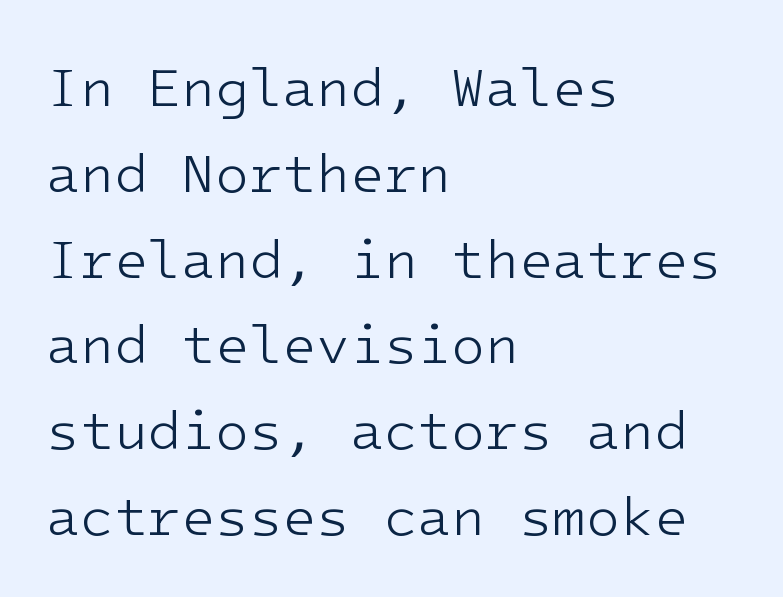
Q: Is the text bold? A: No.
Q: Is the text italic (slanted)? A: No, it is upright.
Q: Is the typeface a serif or a sans-serif typeface? A: Sans-serif.
Q: Is the text underlined? A: No.
Q: How is the paragraph aligned? A: Left-aligned.
Q: Is the spacing between letters normal or unusually wide? A: Normal.
Q: Is the spacing between lines tight, normal or loose? A: Normal.
Q: Width (condensed, normal, or wide)? A: Normal.
Q: Stroke contrast? A: Low.
Q: x-height? A: Medium.
Q: Monospaced? A: Yes.
